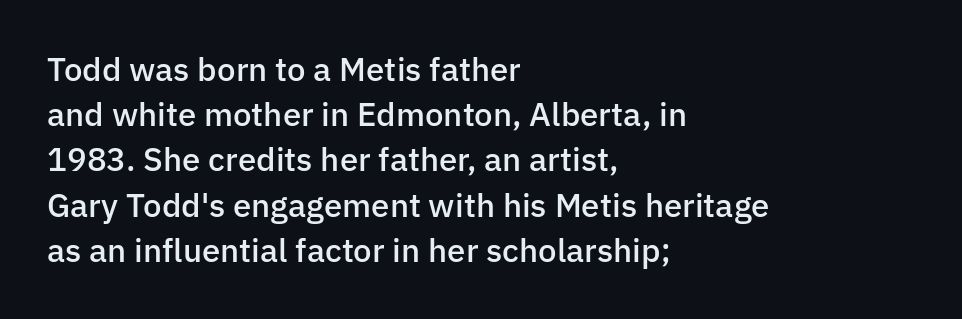
Q: Is the text bold? A: Semi-bold.
Q: Is the text italic (slanted)? A: No, it is upright.
Q: Is the typeface a serif or a sans-serif typeface? A: Sans-serif.
Q: Is the text underlined? A: No.
Q: How is the paragraph aligned? A: Left-aligned.
Q: Is the spacing between letters normal or unusually wide? A: Normal.
Q: Is the spacing between lines tight, normal or loose? A: Normal.
Q: Width (condensed, normal, or wide)? A: Normal.
Q: Stroke contrast? A: Low.
Q: x-height? A: Medium.
Q: Monospaced? A: No.
